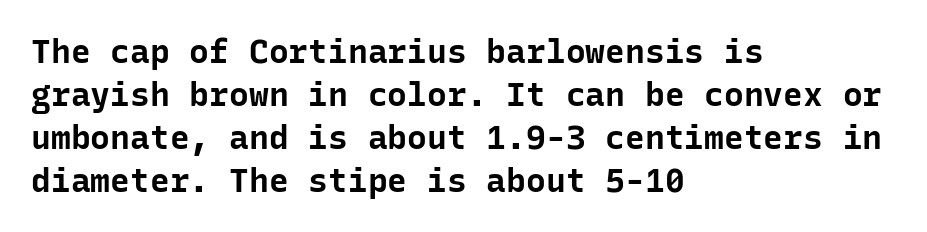
Q: Is the text bold? A: Yes.
Q: Is the text italic (slanted)? A: No, it is upright.
Q: Is the typeface a serif or a sans-serif typeface? A: Sans-serif.
Q: Is the text underlined? A: No.
Q: How is the paragraph aligned? A: Left-aligned.
Q: Is the spacing between letters normal or unusually wide? A: Normal.
Q: Is the spacing between lines tight, normal or loose? A: Normal.
Q: Width (condensed, normal, or wide)? A: Normal.
Q: Stroke contrast? A: Low.
Q: x-height? A: Medium.
Q: Monospaced? A: Yes.
